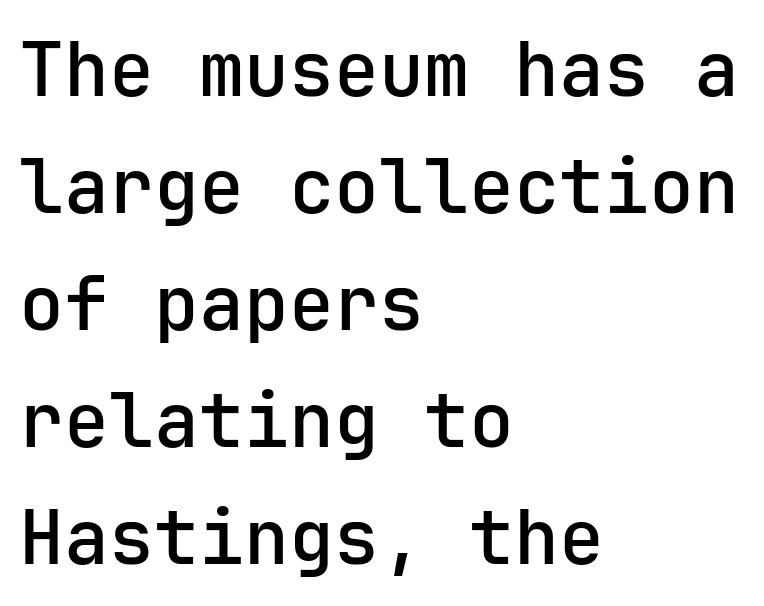
The image shows 75 px semibold sans-serif type, upright; set left-aligned, normal line spacing (1.56x), normal letter spacing, not underlined; low stroke contrast and a medium x-height.
